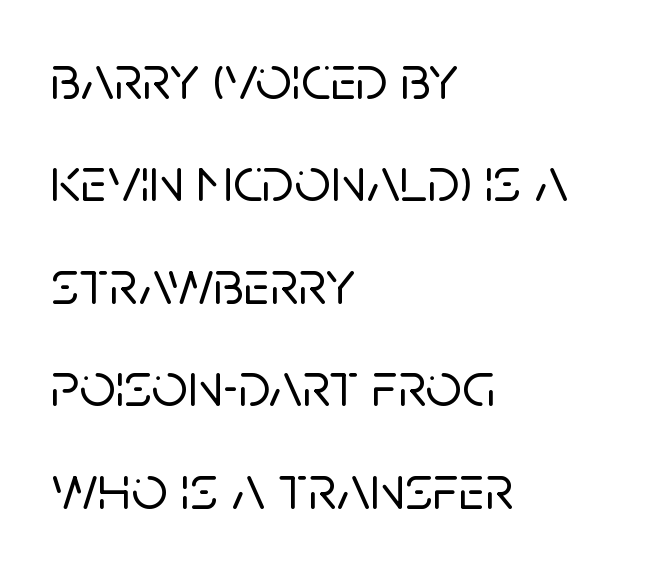
Q: Is the text italic (slanted)? A: No, it is upright.
Q: Is the typeface a serif or a sans-serif typeface? A: Sans-serif.
Q: Is the text underlined? A: No.
Q: How is the paragraph aligned? A: Left-aligned.
Q: Is the spacing between letters normal or unusually wide? A: Normal.
Q: Is the spacing between lines tight, normal or loose? A: Normal.
Q: Width (condensed, normal, or wide)? A: Normal.
Q: Stroke contrast? A: Low.
Q: x-height? A: Large.
Q: Monospaced? A: No.
